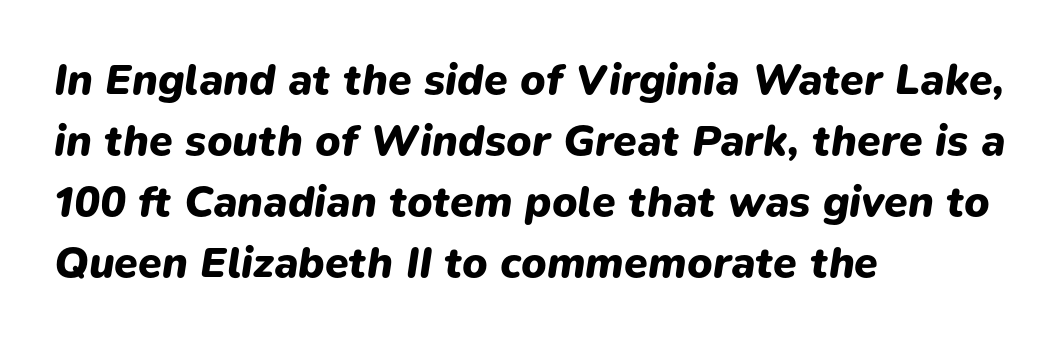
The image shows 43 px heavy type, italic (leaning right); set left-aligned, normal line spacing (1.42x), normal letter spacing, not underlined; low stroke contrast and a medium x-height.
